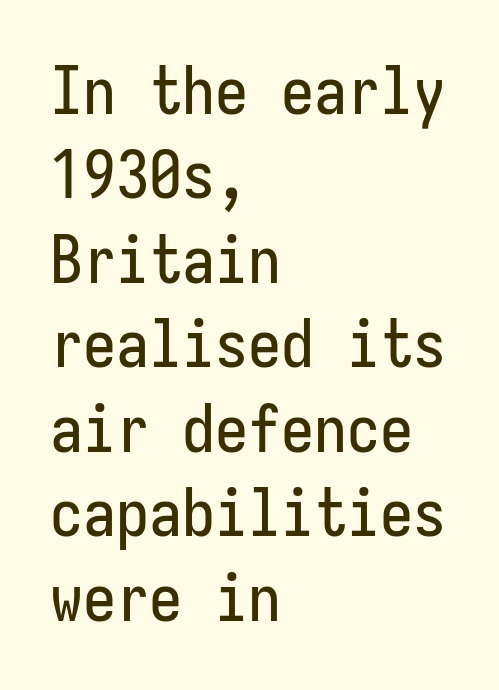
{"serif": "no", "italic": "no", "width": "condensed", "stroke_contrast": "low", "x_height": "medium", "underline": "no", "align": "left", "line_spacing": "normal", "line_spacing_ratio": 1.28, "letter_spacing": "normal", "letter_spacing_em": 0.0, "glyph_px": 66}
